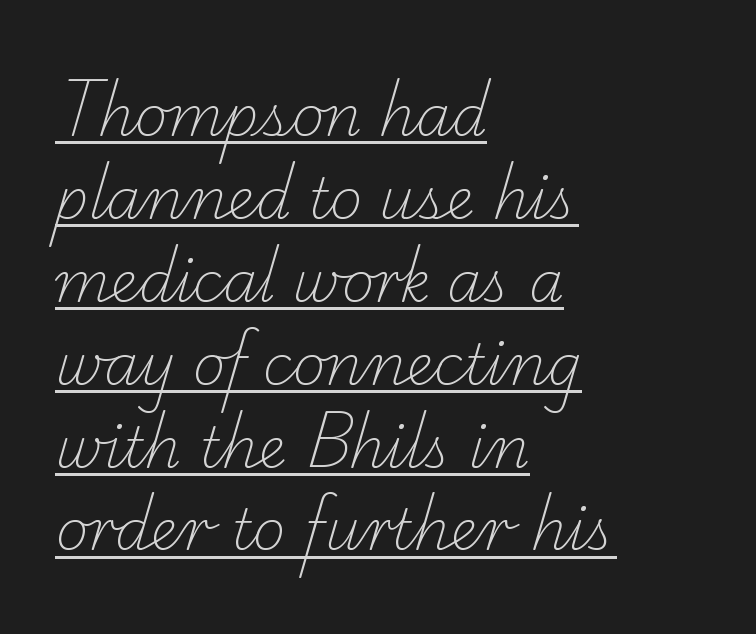
The image shows 56 px light serif type; set left-aligned, normal line spacing (1.48x), normal letter spacing, underlined; low stroke contrast and a small x-height.
